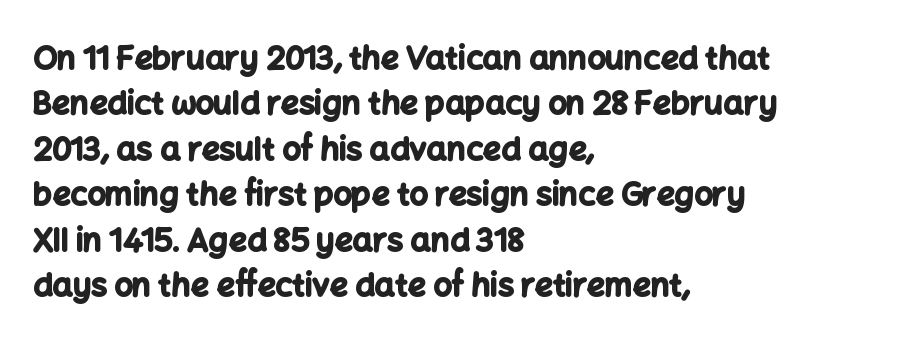
Q: Is the text bold? A: Yes.
Q: Is the text italic (slanted)? A: No, it is upright.
Q: Is the typeface a serif or a sans-serif typeface? A: Sans-serif.
Q: Is the text underlined? A: No.
Q: How is the paragraph aligned? A: Left-aligned.
Q: Is the spacing between letters normal or unusually wide? A: Normal.
Q: Is the spacing between lines tight, normal or loose? A: Normal.
Q: Width (condensed, normal, or wide)? A: Normal.
Q: Stroke contrast? A: Low.
Q: x-height? A: Medium.
Q: Monospaced? A: No.
